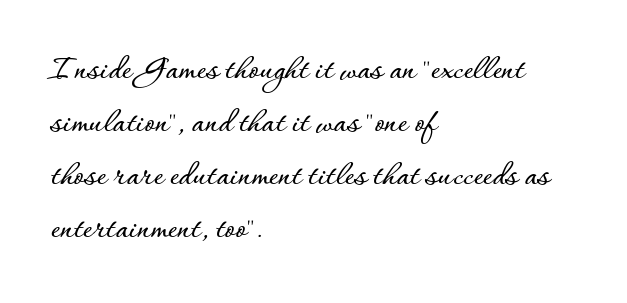
Q: Is the text italic (slanted)? A: Yes.
Q: Is the text underlined? A: No.
Q: How is the paragraph aligned? A: Left-aligned.
Q: Is the spacing between letters normal or unusually wide? A: Normal.
Q: Is the spacing between lines tight, normal or loose? A: Normal.
Q: Width (condensed, normal, or wide)? A: Normal.
Q: Stroke contrast? A: Low.
Q: x-height? A: Small.
Q: Monospaced? A: No.
